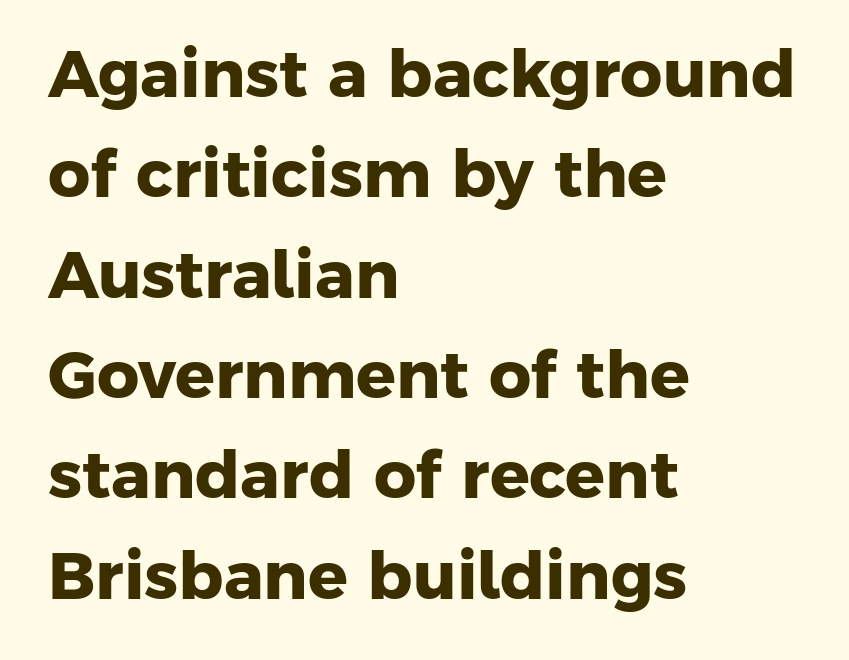
The passage shown has conventional tracking throughout. The letters advance in unequal steps, a hallmark of proportional type. Rows of type keep a routine distance in the vertical direction. Unlike a traditional serif, this face leaves its strokes unadorned.
